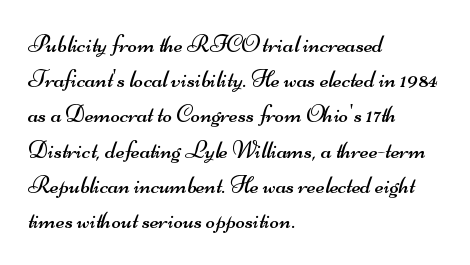
{"bold": "no", "underline": "no", "align": "left", "line_spacing": "normal", "line_spacing_ratio": 1.41, "letter_spacing": "normal", "letter_spacing_em": 0.0, "glyph_px": 25}
